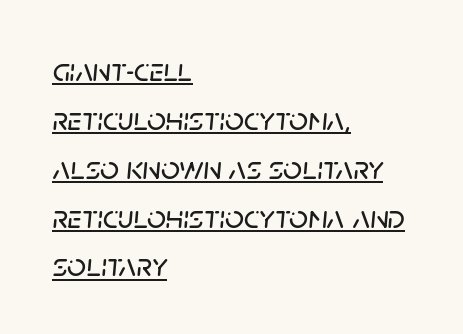
Q: Is the text italic (slanted)? A: Yes, it leans right by about 5 degrees.
Q: Is the text underlined? A: Yes.
Q: How is the paragraph aligned? A: Left-aligned.
Q: Is the spacing between letters normal or unusually wide? A: Normal.
Q: Is the spacing between lines tight, normal or loose? A: Normal.
Q: Width (condensed, normal, or wide)? A: Normal.
Q: Stroke contrast? A: Low.
Q: x-height? A: Large.
Q: Monospaced? A: No.
